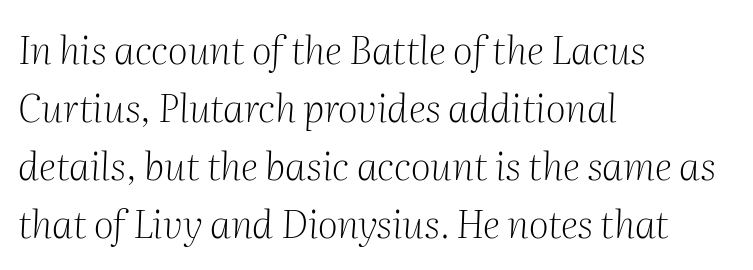
The image shows 39 px light serif type, italic (leaning right); set left-aligned, normal line spacing (1.49x), normal letter spacing, not underlined; medium stroke contrast and a medium x-height.
